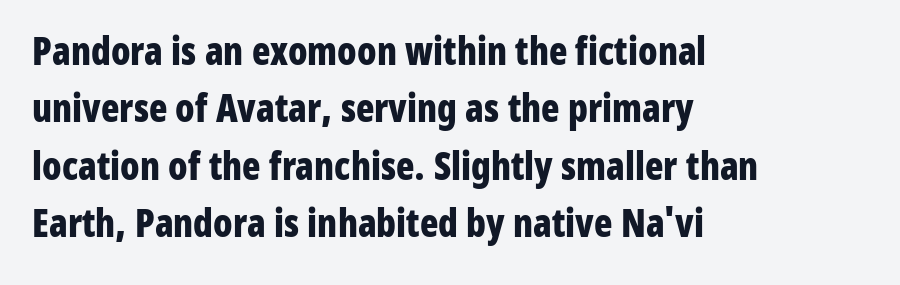
Q: Is the text bold? A: Yes.
Q: Is the text italic (slanted)? A: No, it is upright.
Q: Is the typeface a serif or a sans-serif typeface? A: Sans-serif.
Q: Is the text underlined? A: No.
Q: How is the paragraph aligned? A: Left-aligned.
Q: Is the spacing between letters normal or unusually wide? A: Normal.
Q: Is the spacing between lines tight, normal or loose? A: Normal.
Q: Width (condensed, normal, or wide)? A: Condensed.
Q: Stroke contrast? A: Low.
Q: x-height? A: Medium.
Q: Monospaced? A: No.
